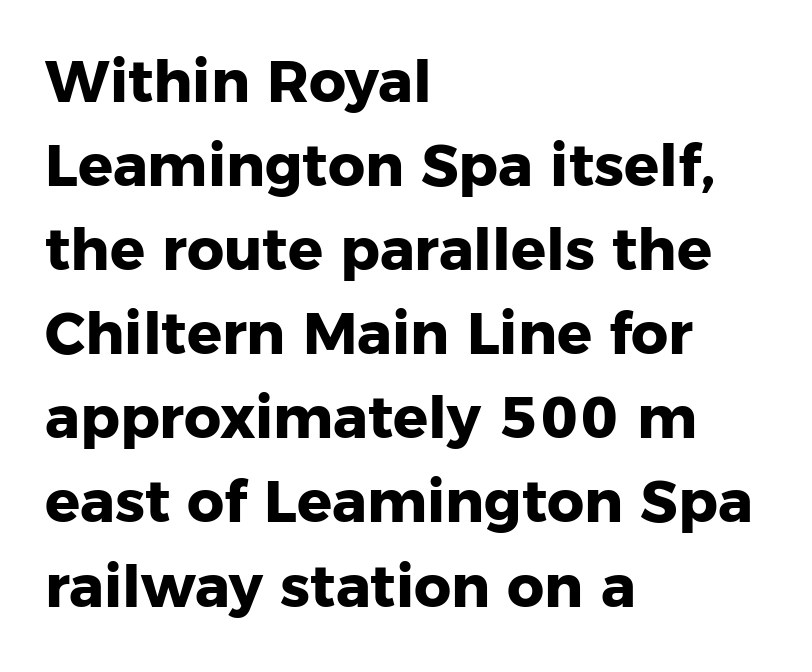
{"serif": "no", "italic": "no", "bold": "yes", "weight": "heavy", "width": "normal", "stroke_contrast": "low", "x_height": "medium", "monospaced": "no", "underline": "no", "align": "left", "line_spacing": "normal", "line_spacing_ratio": 1.45, "letter_spacing": "normal", "letter_spacing_em": 0.0, "glyph_px": 58}
